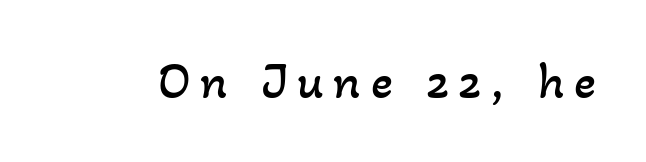
The image shows 51 px regular-weight type; set not underlined; low stroke contrast and a small x-height.
